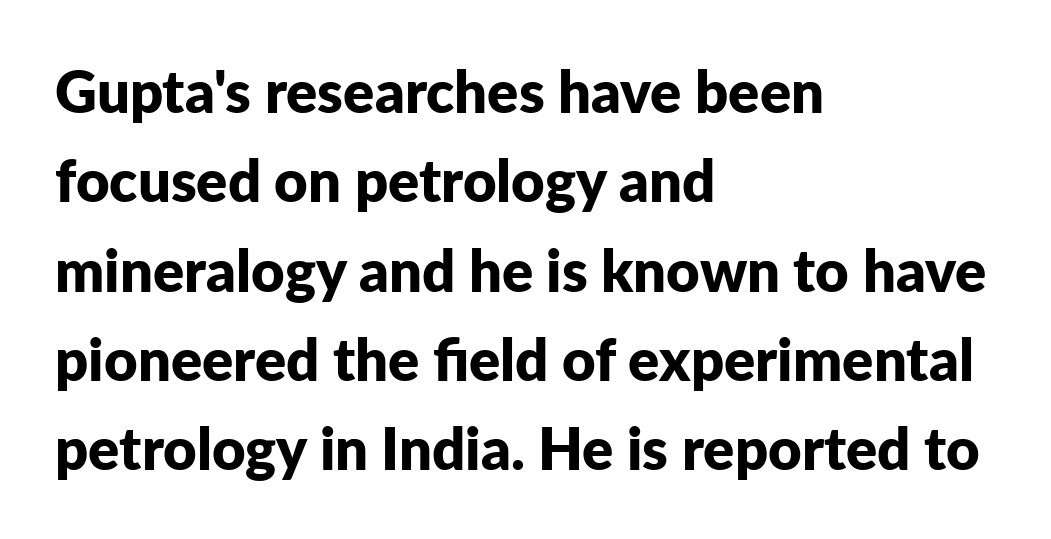
The image shows 58 px bold sans-serif type, upright; set left-aligned, normal line spacing (1.54x), normal letter spacing, not underlined; low stroke contrast and a medium x-height.
